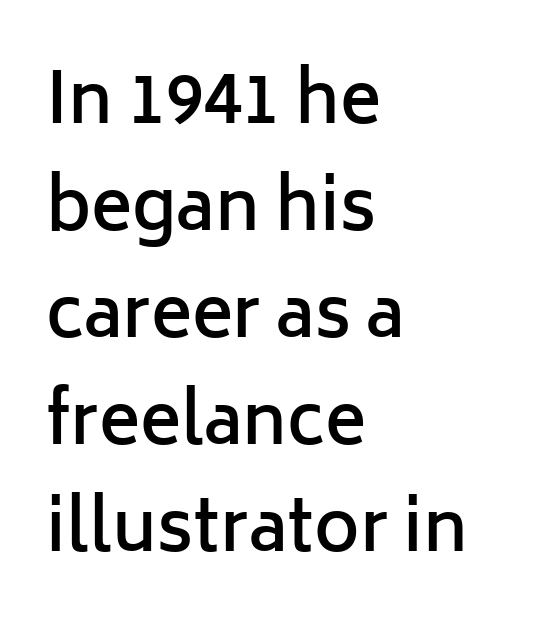
Q: Is the text bold? A: Semi-bold.
Q: Is the text italic (slanted)? A: No, it is upright.
Q: Is the typeface a serif or a sans-serif typeface? A: Sans-serif.
Q: Is the text underlined? A: No.
Q: How is the paragraph aligned? A: Left-aligned.
Q: Is the spacing between letters normal or unusually wide? A: Normal.
Q: Is the spacing between lines tight, normal or loose? A: Normal.
Q: Width (condensed, normal, or wide)? A: Normal.
Q: Stroke contrast? A: Low.
Q: x-height? A: Medium.
Q: Monospaced? A: No.
